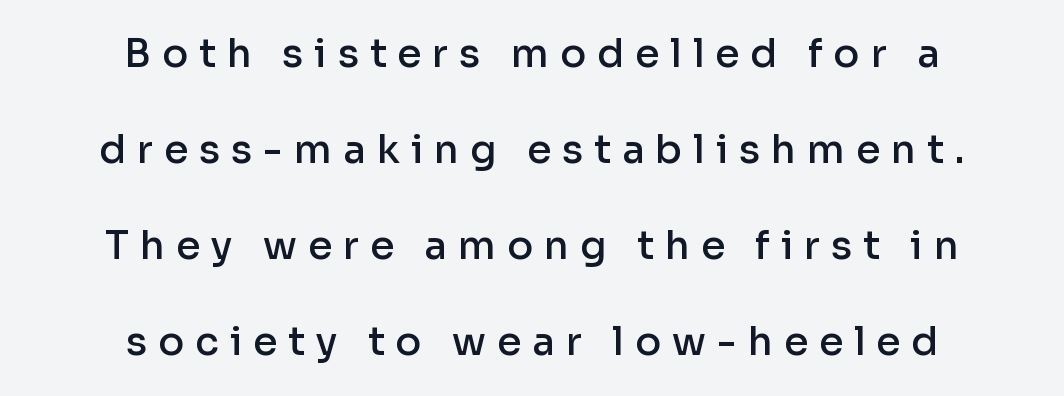
The face used here is rendered with a markedly widened letterfit. The rendering uses natural spacing where letterforms have individual widths. If you measured baseline to baseline, you'd find a long distance. Compared with a flush-left layout, this one balances lines on the center instead. Designer's note — italics off, roman on.
